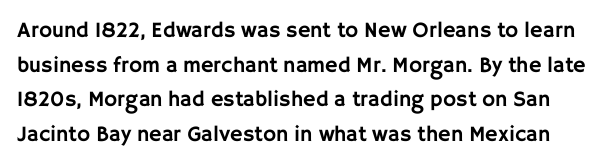
{"italic": "no", "underline": "no", "line_spacing": "normal", "line_spacing_ratio": 1.57, "letter_spacing": "normal", "letter_spacing_em": 0.0, "glyph_px": 22}
